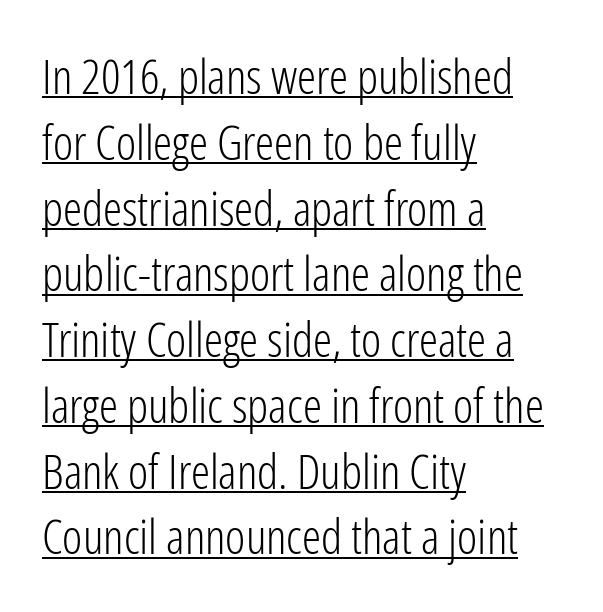
The image shows 48 px light, condensed sans-serif type, upright; set left-aligned, normal line spacing (1.37x), normal letter spacing, underlined; low stroke contrast and a medium x-height.
